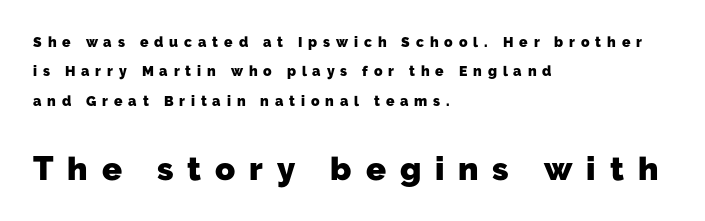
{"serif": "no", "bold": "yes", "weight": "heavy", "width": "normal", "stroke_contrast": "low", "x_height": "medium", "monospaced": "no", "underline": "no", "align": "left", "line_spacing": "loose", "line_spacing_ratio": 2.1, "letter_spacing": "wide", "letter_spacing_em": 0.42, "larger_block": "second", "size_ratio": 2.36, "glyph_px": 33}
